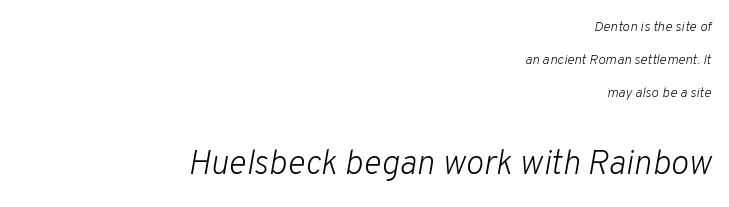
Q: Is the text bold? A: No.
Q: Is the text italic (slanted)? A: Yes, it leans right by about 10 degrees.
Q: Is the text underlined? A: No.
Q: How is the paragraph aligned? A: Right-aligned.
Q: Is the spacing between letters normal or unusually wide? A: Normal.
Q: Is the spacing between lines tight, normal or loose? A: Loose.
Q: Which block of text is set in a larger size, the first (top) or the second (bottom)? A: The second (bottom) one.
Q: Width (condensed, normal, or wide)? A: Normal.
Q: Stroke contrast? A: Low.
Q: x-height? A: Medium.
Q: Monospaced? A: No.
